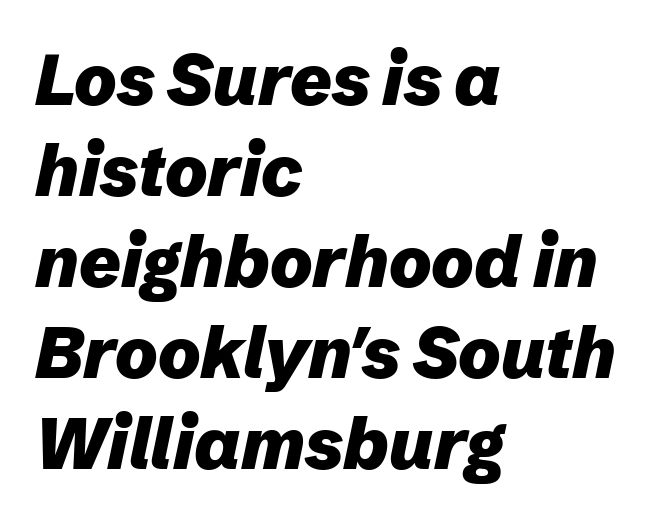
Q: Is the text bold? A: Yes.
Q: Is the text italic (slanted)? A: Yes, it leans right by about 12 degrees.
Q: Is the text underlined? A: No.
Q: How is the paragraph aligned? A: Left-aligned.
Q: Is the spacing between letters normal or unusually wide? A: Normal.
Q: Is the spacing between lines tight, normal or loose? A: Normal.
Q: Width (condensed, normal, or wide)? A: Normal.
Q: Stroke contrast? A: Low.
Q: x-height? A: Medium.
Q: Monospaced? A: No.
